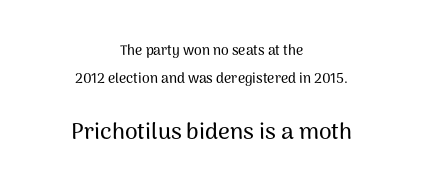
Centered paragraph, ragged on both sides. The lines are spread far apart with generous leading. Every character sits straight up, as roman type does. Glyph-to-glyph distance matches everyday printed text. Block two is the big one; block one sits smaller above it. The space directly below the letters is spotless.
